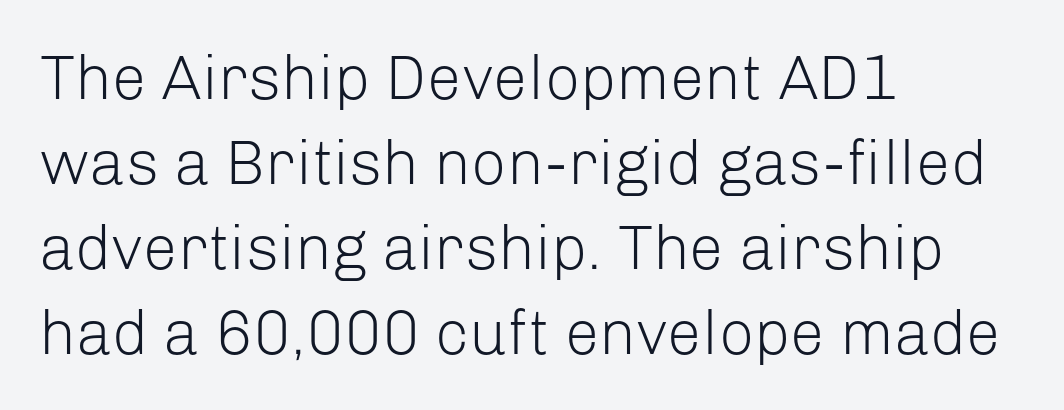
Q: Is the text bold? A: No.
Q: Is the text italic (slanted)? A: No, it is upright.
Q: Is the typeface a serif or a sans-serif typeface? A: Sans-serif.
Q: Is the text underlined? A: No.
Q: How is the paragraph aligned? A: Left-aligned.
Q: Is the spacing between letters normal or unusually wide? A: Normal.
Q: Is the spacing between lines tight, normal or loose? A: Normal.
Q: Width (condensed, normal, or wide)? A: Normal.
Q: Stroke contrast? A: Low.
Q: x-height? A: Medium.
Q: Monospaced? A: No.
